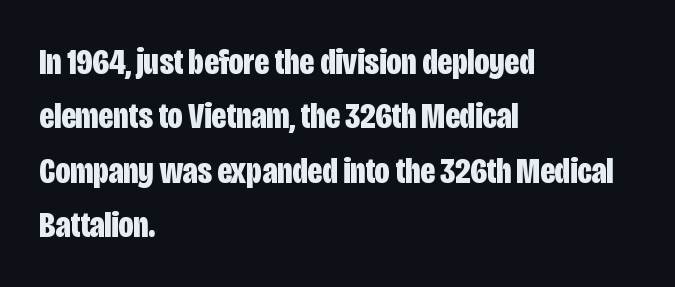
Regarding serifs, this sample does without them. The string is rendered with underlining switched off. The passage shown is typed in a proportional face where columns would drift. The text block is weighted toward the left margin, trailing off unevenly rightward. The tracking reads as untouched default to a designer's eye. Vertical strokes here are truly vertical.
